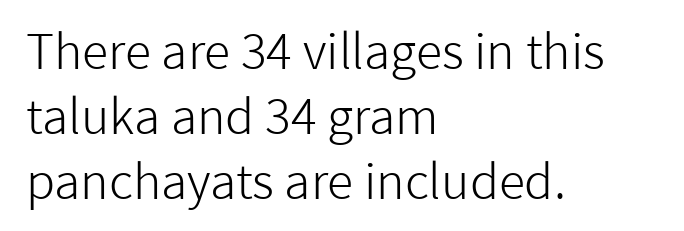
Are there feet on the stems? There aren't — it's a sans. The rendering uses a moderate line-height, typical for paragraphs. Posture: straight, roman, zero tilt. Does the copy run flush right? No — it runs flush left. The space directly below the letters is spotless. Is the letter spacing exaggerated? No — it looks like the ordinary default.
